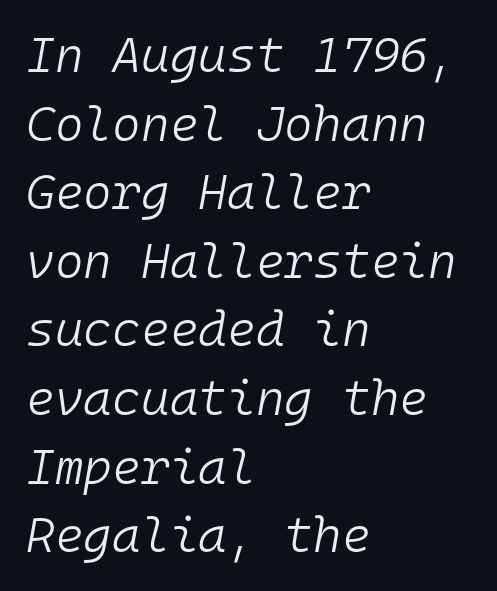
The passage shown leans; its letterforms are oblique. Regarding leading, the lines here are spaced in the standard way. Horizontally, the lines are justified to the leading edge only. The line texture is even and compact thanks to regular tracking. Any mark beneath the type? The region is blank. This sample has the even, mechanical cadence of fixed-width lettering.
